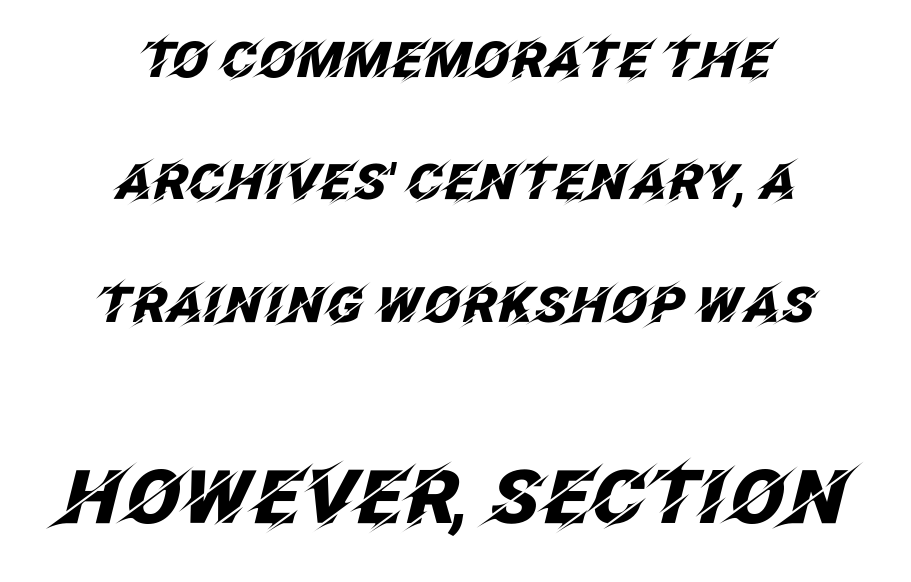
Q: Is the text bold? A: Yes.
Q: Is the text italic (slanted)? A: Yes, it leans right by about 12 degrees.
Q: Is the text underlined? A: No.
Q: How is the paragraph aligned? A: Centered.
Q: Is the spacing between letters normal or unusually wide? A: Normal.
Q: Is the spacing between lines tight, normal or loose? A: Loose.
Q: Which block of text is set in a larger size, the first (top) or the second (bottom)? A: The second (bottom) one.
Q: Width (condensed, normal, or wide)? A: Normal.
Q: Stroke contrast? A: Low.
Q: x-height? A: Large.
Q: Monospaced? A: No.
